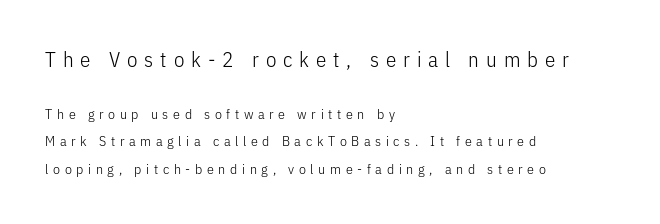
Q: Is the text bold? A: No.
Q: Is the text italic (slanted)? A: No, it is upright.
Q: Is the text underlined? A: No.
Q: How is the paragraph aligned? A: Left-aligned.
Q: Is the spacing between letters normal or unusually wide? A: Unusually wide.
Q: Is the spacing between lines tight, normal or loose? A: Loose.
Q: Which block of text is set in a larger size, the first (top) or the second (bottom)? A: The first (top) one.
